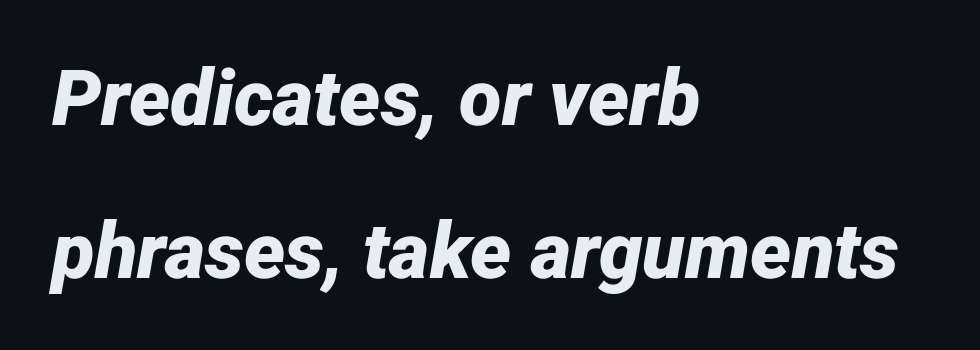
{"italic": "yes", "lean": "right", "slant_degrees": 12, "bold": "yes", "weight": "bold", "width": "normal", "stroke_contrast": "low", "x_height": "medium", "monospaced": "no", "underline": "no", "align": "left", "line_spacing": "loose", "line_spacing_ratio": 1.96, "letter_spacing": "normal", "letter_spacing_em": 0.0, "glyph_px": 78}
